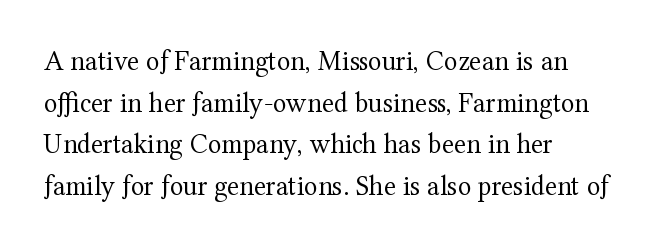
{"serif": "yes", "italic": "no", "bold": "no", "weight": "regular", "width": "normal", "stroke_contrast": "medium", "x_height": "medium", "monospaced": "no", "underline": "no", "line_spacing": "normal", "line_spacing_ratio": 1.49, "letter_spacing": "normal", "letter_spacing_em": 0.0, "glyph_px": 28}
